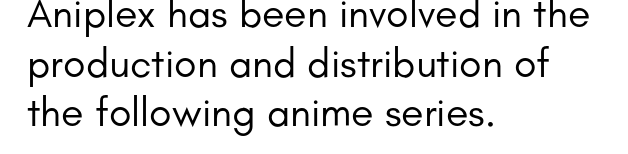
Q: Is the text bold? A: No.
Q: Is the text italic (slanted)? A: No, it is upright.
Q: Is the typeface a serif or a sans-serif typeface? A: Sans-serif.
Q: Is the text underlined? A: No.
Q: How is the paragraph aligned? A: Left-aligned.
Q: Is the spacing between letters normal or unusually wide? A: Normal.
Q: Width (condensed, normal, or wide)? A: Normal.
Q: Stroke contrast? A: Low.
Q: x-height? A: Small.
Q: Monospaced? A: No.
